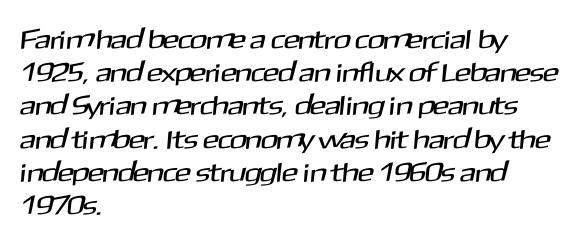
{"underline": "no", "align": "left", "line_spacing_ratio": 1.23, "letter_spacing": "normal", "letter_spacing_em": 0.0, "glyph_px": 27}
